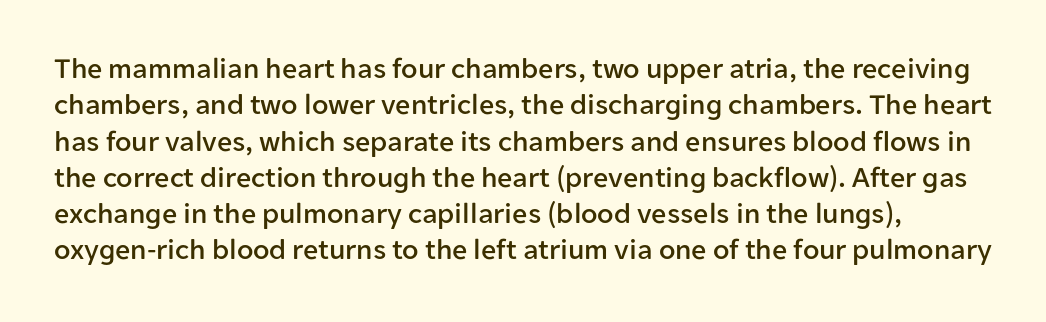
{"serif": "no", "italic": "no", "width": "normal", "stroke_contrast": "low", "x_height": "medium", "monospaced": "no", "underline": "no", "line_spacing_ratio": 1.21, "letter_spacing": "normal", "letter_spacing_em": 0.0, "glyph_px": 30}
